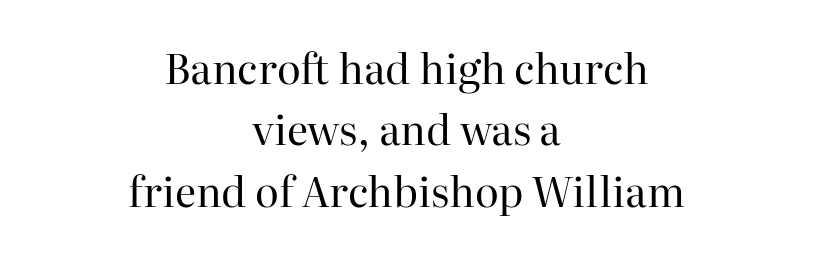
If you folded the block vertically in half, each line would mirror itself in length. The typography opts for an upright posture over an oblique one. Quick note: underline off. The type is set solid horizontally, with unmodified tracking.
